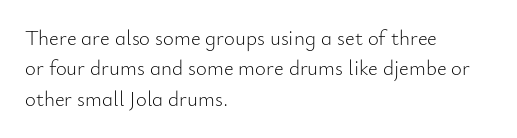
The image shows 21 px text type, upright; set left-aligned, normal line spacing (1.45x), normal letter spacing, not underlined.
